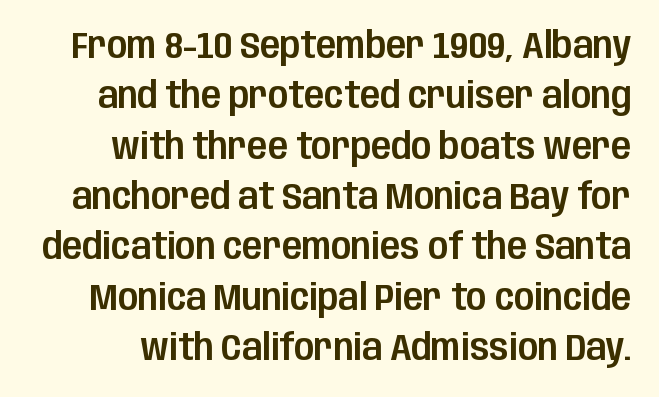
The image shows 37 px condensed sans-serif type, upright; set normal line spacing (1.36x), normal letter spacing, not underlined; low stroke contrast and a large x-height.
